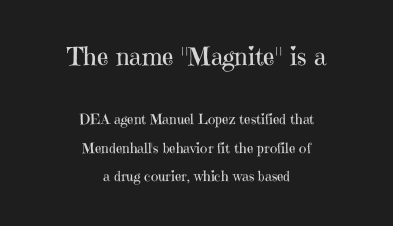
{"italic": "no", "bold": "no", "underline": "no", "align": "center", "line_spacing": "loose", "line_spacing_ratio": 2.02, "letter_spacing": "normal", "letter_spacing_em": 0.0, "larger_block": "first", "size_ratio": 1.79, "glyph_px": 25}
